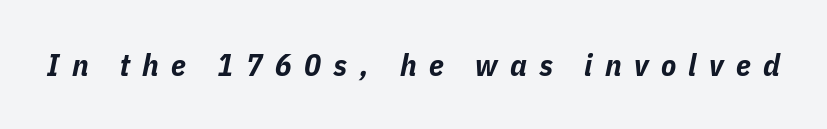
{"italic": "yes", "lean": "right", "slant_degrees": 11, "bold": "yes", "weight": "bold", "width": "condensed", "stroke_contrast": "low", "x_height": "medium", "monospaced": "no", "underline": "no", "letter_spacing": "wide", "letter_spacing_em": 0.4, "glyph_px": 31}
